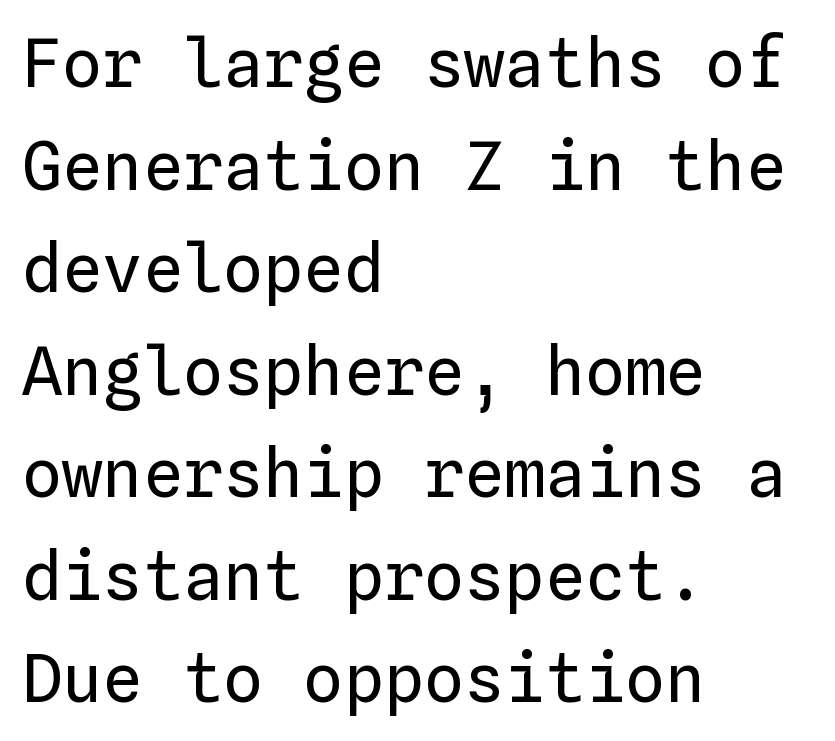
The image shows 67 px regular-weight type, upright, monospaced; set left-aligned, normal line spacing (1.53x), normal letter spacing, not underlined; low stroke contrast and a medium x-height.
